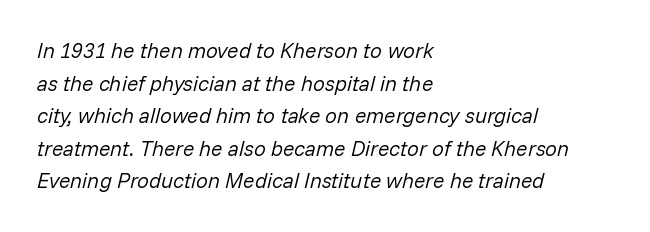
Q: Is the text bold? A: No.
Q: Is the text italic (slanted)? A: Yes, it leans right by about 14 degrees.
Q: Is the text underlined? A: No.
Q: How is the paragraph aligned? A: Left-aligned.
Q: Is the spacing between letters normal or unusually wide? A: Normal.
Q: Is the spacing between lines tight, normal or loose? A: Normal.
